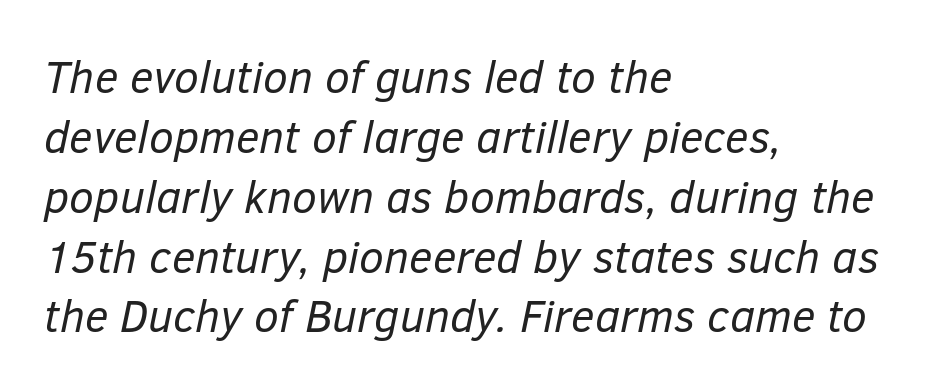
The image shows 45 px regular-weight type, italic (leaning right); set left-aligned, normal line spacing (1.33x), normal letter spacing, not underlined; low stroke contrast and a medium x-height.
